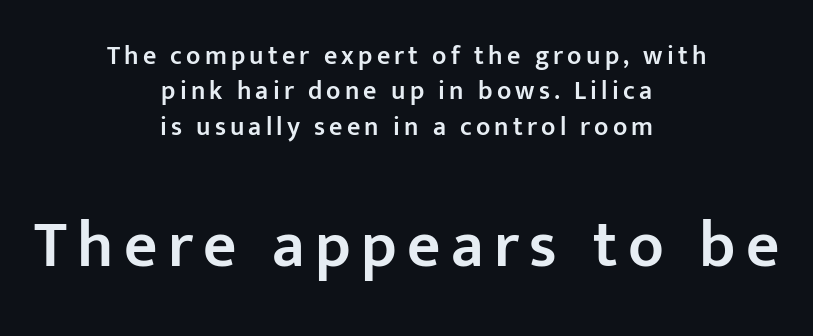
The image shows 65 px semibold sans-serif type, upright; set centered, normal line spacing (1.36x), not underlined; the second (bottom) block is 2.5x larger; low stroke contrast and a medium x-height.
